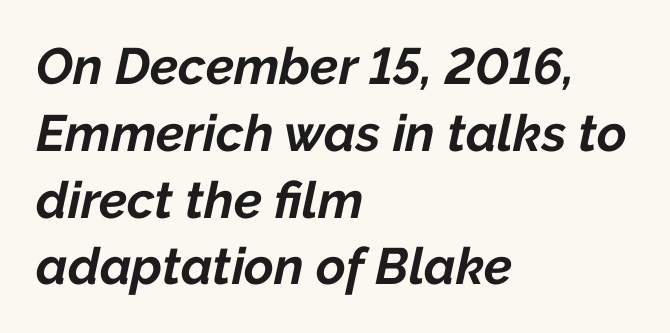
{"italic": "yes", "lean": "right", "slant_degrees": 12, "bold": "yes", "weight": "bold", "width": "normal", "stroke_contrast": "low", "x_height": "medium", "monospaced": "no", "underline": "no", "align": "left", "line_spacing": "normal", "line_spacing_ratio": 1.31, "letter_spacing": "normal", "letter_spacing_em": 0.0, "glyph_px": 51}
